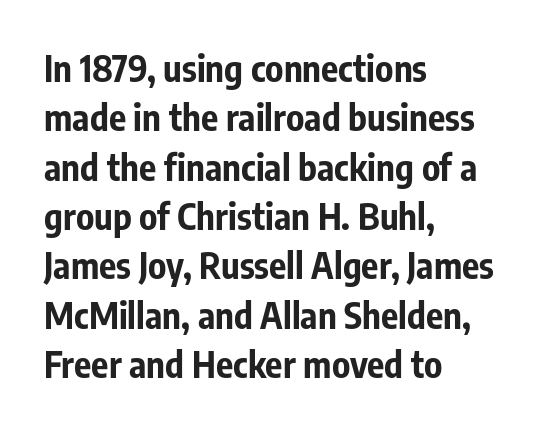
Q: Is the text bold? A: Yes.
Q: Is the text italic (slanted)? A: No, it is upright.
Q: Is the typeface a serif or a sans-serif typeface? A: Sans-serif.
Q: Is the text underlined? A: No.
Q: How is the paragraph aligned? A: Left-aligned.
Q: Is the spacing between letters normal or unusually wide? A: Normal.
Q: Is the spacing between lines tight, normal or loose? A: Normal.
Q: Width (condensed, normal, or wide)? A: Condensed.
Q: Stroke contrast? A: Low.
Q: x-height? A: Medium.
Q: Monospaced? A: No.
